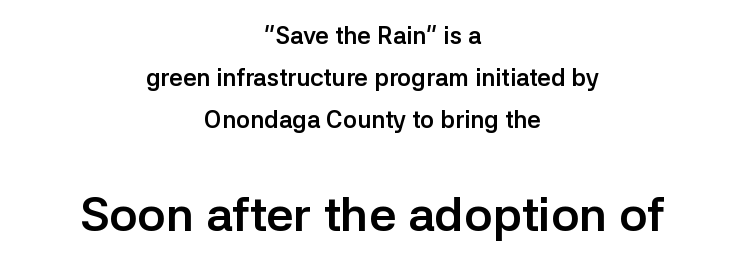
Q: Is the text bold? A: Yes.
Q: Is the text italic (slanted)? A: No, it is upright.
Q: Is the typeface a serif or a sans-serif typeface? A: Sans-serif.
Q: Is the text underlined? A: No.
Q: How is the paragraph aligned? A: Centered.
Q: Is the spacing between letters normal or unusually wide? A: Normal.
Q: Which block of text is set in a larger size, the first (top) or the second (bottom)? A: The second (bottom) one.
Q: Width (condensed, normal, or wide)? A: Normal.
Q: Stroke contrast? A: Low.
Q: x-height? A: Medium.
Q: Monospaced? A: No.
